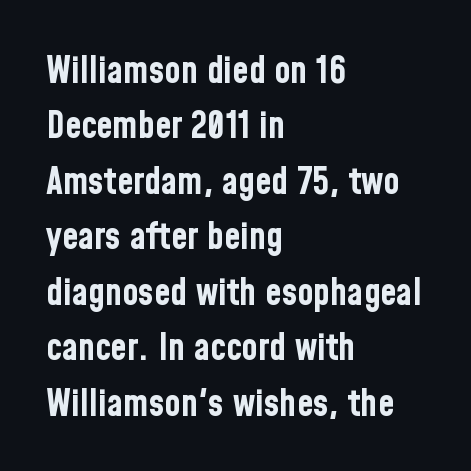
Check where the strokes stop: nothing finishes them off — pure sans. Alignment: flush left. Here the designer chose a conventional face with non-uniform glyph widths. The rendering uses a bold face; every stroke is thick and dark. Vertical strokes here are truly vertical. Normally led — the rows are evenly, conventionally spaced.
